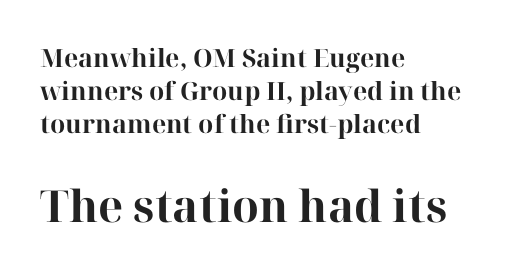
Proportional: the letters do not fall into vertical columns. Does the type have serifs? Yes, each stem ends in a small foot. The specimen omits any rule beneath the text block's lines. Quick note: not italic, upright. Compared with typical body copy, the letter spacing here is the same. These lines carry a lot of weight — the face is fully bold.
